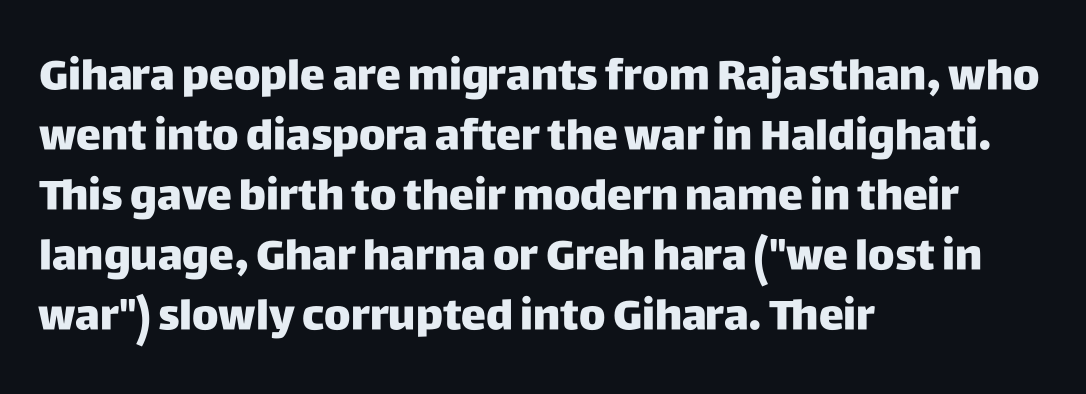
{"serif": "no", "italic": "no", "bold": "yes", "weight": "heavy", "width": "normal", "stroke_contrast": "low", "x_height": "large", "monospaced": "no", "underline": "no", "align": "left", "line_spacing": "normal", "line_spacing_ratio": 1.43, "letter_spacing": "normal", "letter_spacing_em": 0.0, "glyph_px": 42}
